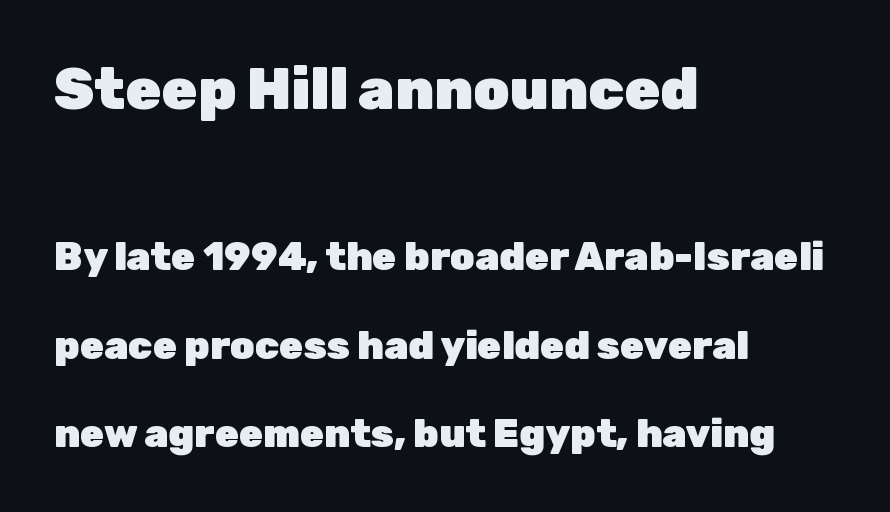
Q: Is the text bold? A: Yes.
Q: Is the text italic (slanted)? A: No, it is upright.
Q: Is the typeface a serif or a sans-serif typeface? A: Sans-serif.
Q: Is the text underlined? A: No.
Q: How is the paragraph aligned? A: Left-aligned.
Q: Is the spacing between letters normal or unusually wide? A: Normal.
Q: Is the spacing between lines tight, normal or loose? A: Loose.
Q: Which block of text is set in a larger size, the first (top) or the second (bottom)? A: The first (top) one.
Q: Width (condensed, normal, or wide)? A: Normal.
Q: Stroke contrast? A: Low.
Q: x-height? A: Medium.
Q: Monospaced? A: No.
